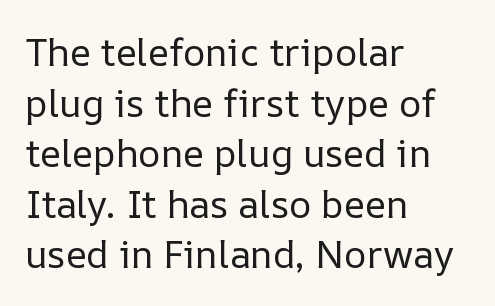
{"italic": "no", "bold": "no", "weight": "regular", "width": "normal", "stroke_contrast": "low", "x_height": "medium", "monospaced": "no", "underline": "no", "align": "left", "line_spacing": "normal", "line_spacing_ratio": 1.33, "letter_spacing": "normal", "letter_spacing_em": 0.0, "glyph_px": 38}
